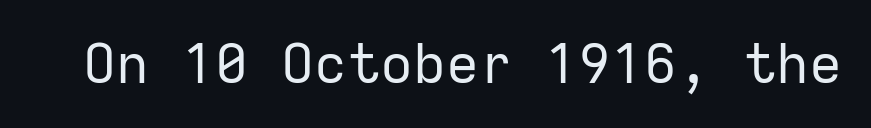
{"serif": "no", "italic": "no", "bold": "no", "weight": "regular", "width": "normal", "stroke_contrast": "low", "x_height": "medium", "monospaced": "yes", "underline": "no", "letter_spacing": "normal", "letter_spacing_em": 0.0, "glyph_px": 55}
